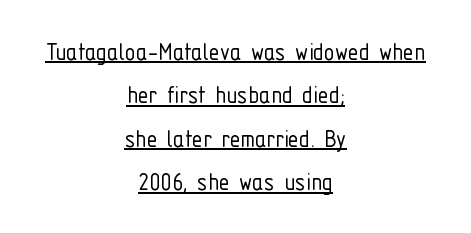
You can see a thin bar hugging the bottom of the glyphs. A normal amount of white space separates one row of letters from the next. Stroke mass is kept to a normal reading level or below. Casual observation: everything's sitting right in the middle. This is roman type, the default non-slanted kind. Default kerning and tracking; the words read as compact shapes.
